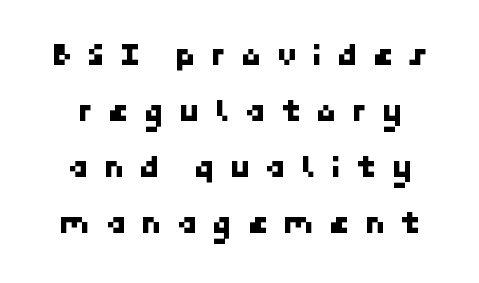
Q: Is the typeface a serif or a sans-serif typeface? A: Sans-serif.
Q: Is the text underlined? A: No.
Q: How is the paragraph aligned? A: Centered.
Q: Is the spacing between letters normal or unusually wide? A: Unusually wide.
Q: Is the spacing between lines tight, normal or loose? A: Normal.
Q: Width (condensed, normal, or wide)? A: Normal.
Q: Stroke contrast? A: Low.
Q: x-height? A: Medium.
